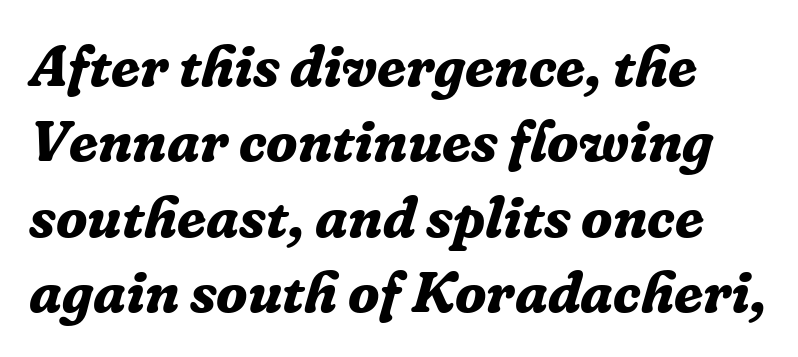
{"serif": "yes", "italic": "yes", "lean": "right", "slant_degrees": 16, "bold": "yes", "weight": "bold", "width": "normal", "stroke_contrast": "low", "x_height": "medium", "monospaced": "no", "underline": "no", "line_spacing": "normal", "line_spacing_ratio": 1.3, "letter_spacing": "normal", "letter_spacing_em": 0.0, "glyph_px": 58}
